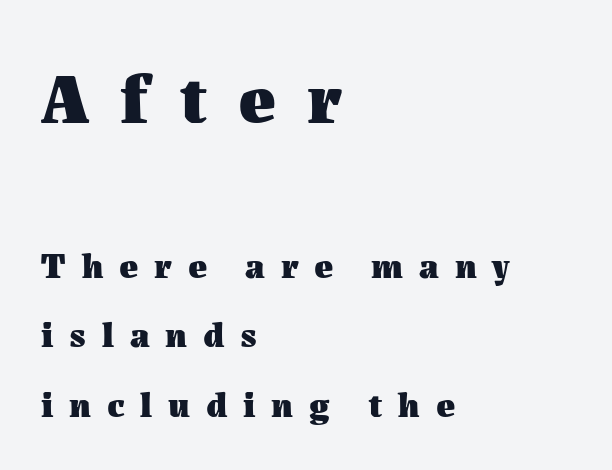
{"italic": "no", "bold": "yes", "weight": "heavy", "width": "normal", "stroke_contrast": "medium", "x_height": "medium", "monospaced": "no", "underline": "no", "align": "left", "line_spacing": "loose", "line_spacing_ratio": 1.94, "letter_spacing": "wide", "letter_spacing_em": 0.44, "larger_block": "first", "size_ratio": 1.97, "glyph_px": 71}
